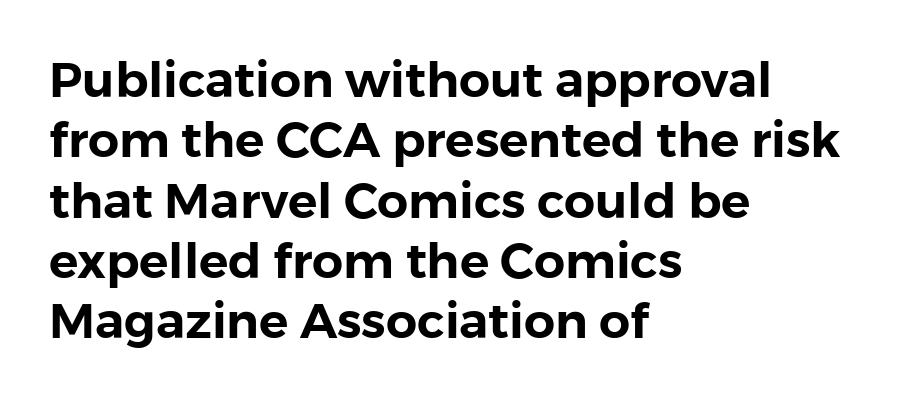
The image shows 49 px sans-serif type, upright; set left-aligned, line spacing 1.23x, normal letter spacing, not underlined; a medium x-height.
